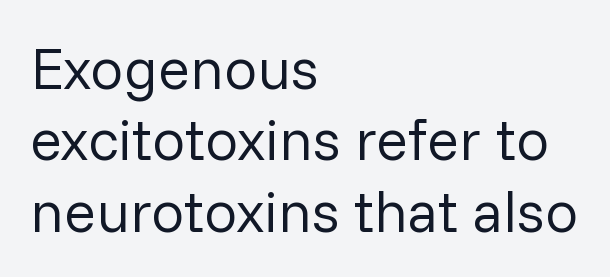
Q: Is the text bold? A: No.
Q: Is the text italic (slanted)? A: No, it is upright.
Q: Is the typeface a serif or a sans-serif typeface? A: Sans-serif.
Q: Is the text underlined? A: No.
Q: How is the paragraph aligned? A: Left-aligned.
Q: Is the spacing between letters normal or unusually wide? A: Normal.
Q: Width (condensed, normal, or wide)? A: Normal.
Q: Stroke contrast? A: Low.
Q: x-height? A: Medium.
Q: Monospaced? A: No.
